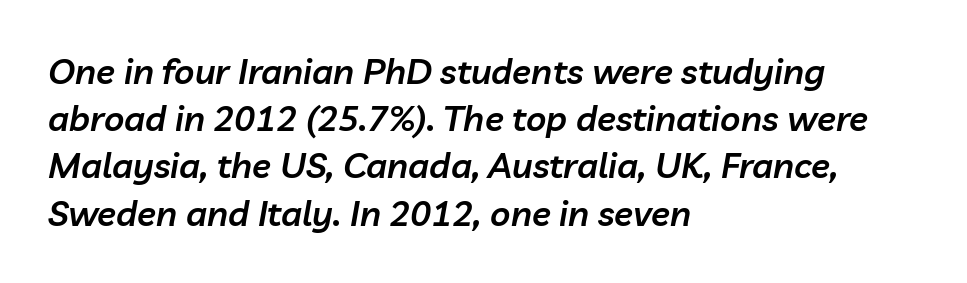
The image shows 35 px semibold type, italic (leaning right); set left-aligned, normal line spacing (1.35x), normal letter spacing, not underlined; low stroke contrast and a medium x-height.
